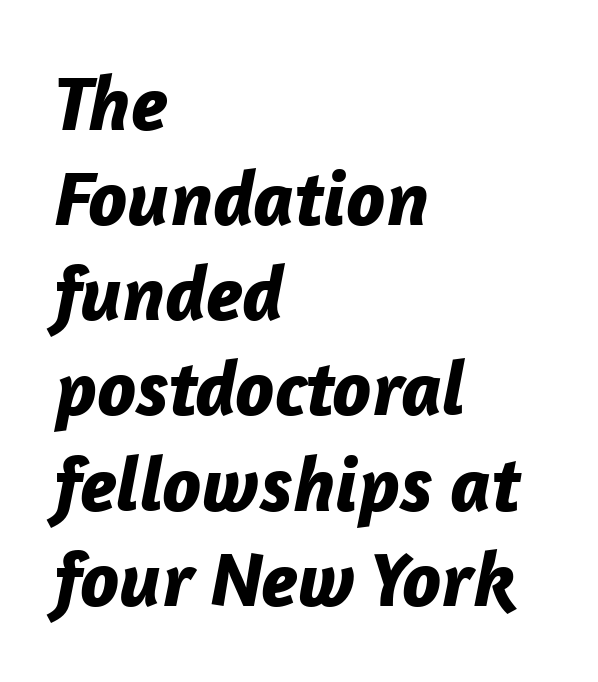
Standard letterfit; no display-style spreading of the glyphs. One-word summary of the alignment: left. In terms of posture, this sample is oblique. These lines carry a lot of weight — the face is fully bold. The baseline area is clear.
